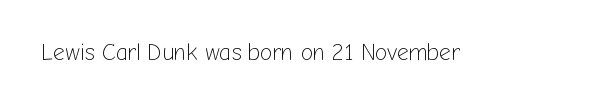
Q: Is the text bold? A: No.
Q: Is the text italic (slanted)? A: No, it is upright.
Q: Is the text underlined? A: No.
Q: Is the spacing between letters normal or unusually wide? A: Normal.
